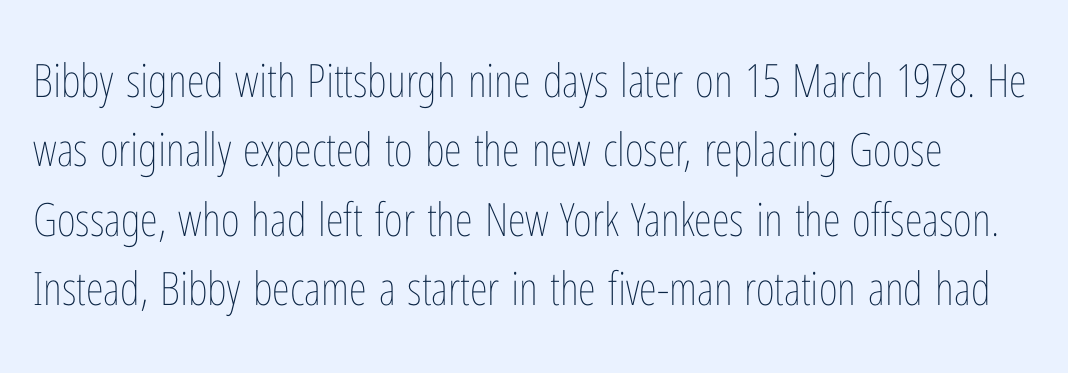
What's the leading like? Ordinary, nothing unusual. Tall strokes in this sample are plumb rather than angled. Standard letterfit; no display-style spreading of the glyphs. The characters are drawn with everyday or finer stroke widths. Bare-footed words on every line.
